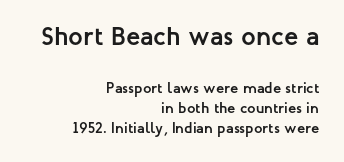
{"italic": "no", "bold": "yes", "underline": "no", "align": "right", "line_spacing": "normal", "line_spacing_ratio": 1.34, "letter_spacing": "normal", "letter_spacing_em": 0.0, "larger_block": "first", "size_ratio": 1.73, "glyph_px": 26}
